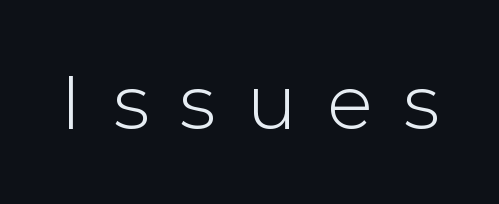
{"serif": "no", "italic": "no", "bold": "no", "weight": "light", "width": "normal", "x_height": "medium", "monospaced": "no", "underline": "no", "letter_spacing": "wide", "letter_spacing_em": 0.4, "glyph_px": 76}
